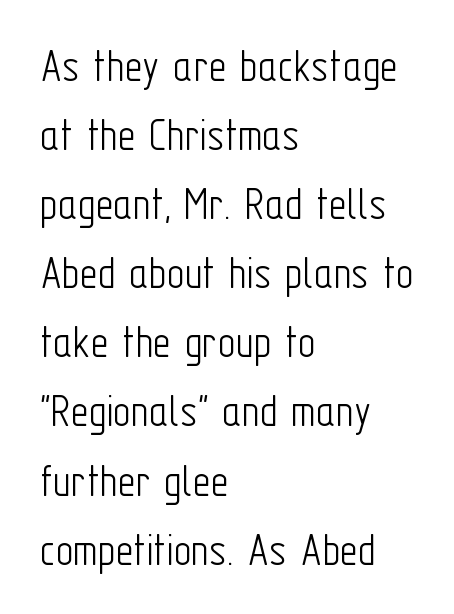
Q: Is the text bold? A: No.
Q: Is the text italic (slanted)? A: No, it is upright.
Q: Is the typeface a serif or a sans-serif typeface? A: Sans-serif.
Q: Is the text underlined? A: No.
Q: How is the paragraph aligned? A: Left-aligned.
Q: Is the spacing between letters normal or unusually wide? A: Normal.
Q: Is the spacing between lines tight, normal or loose? A: Normal.
Q: Width (condensed, normal, or wide)? A: Condensed.
Q: Stroke contrast? A: Low.
Q: x-height? A: Medium.
Q: Monospaced? A: No.
